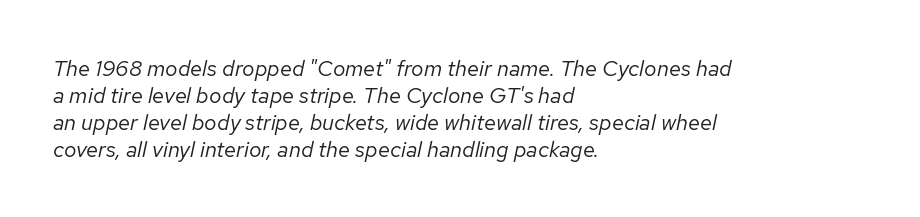
The image shows 22 px text type, italic (leaning right); set left-aligned, line spacing 1.22x, normal letter spacing, not underlined.
